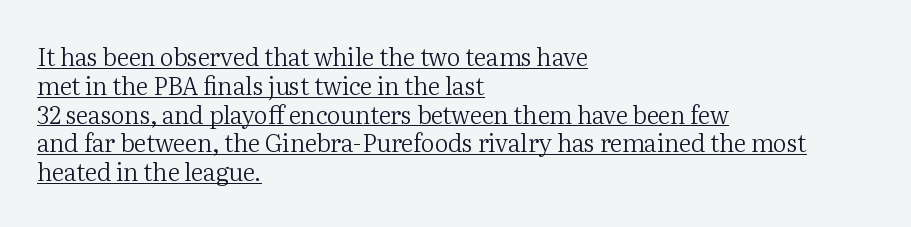
{"italic": "no", "bold": "no", "underline": "yes", "align": "left", "line_spacing_ratio": 1.2, "letter_spacing": "normal", "letter_spacing_em": 0.0, "glyph_px": 24}
